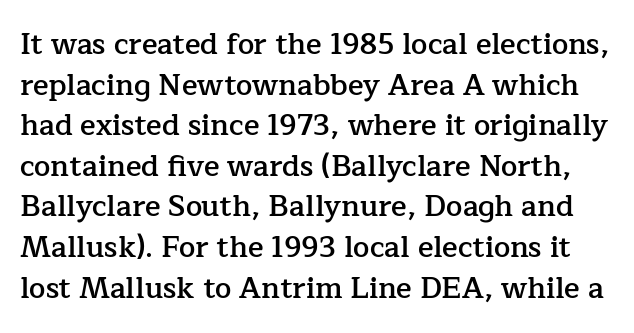
Every stem runs plumb, perpendicular to the baseline. Do the characters align in a grid? No, the font is proportional. A serif font was chosen for this passage. Check under the words: just untouched page.
